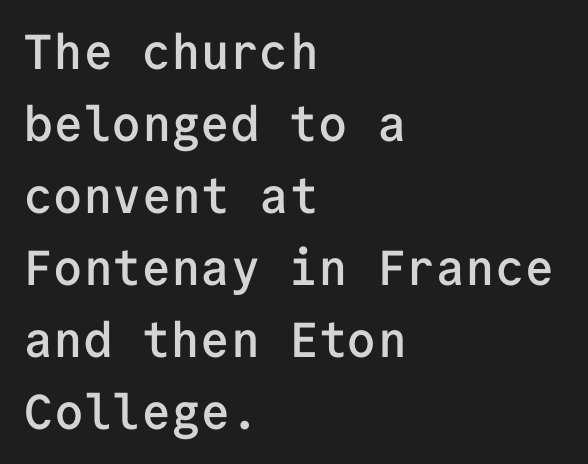
Think of a typewriter: that constant character pitch is what you see here. The text was rendered using a sans face with plain stroke endings. A roman cut, with each character standing at attention. Type without underlining. The leading is moderate, giving the passage an even texture.
